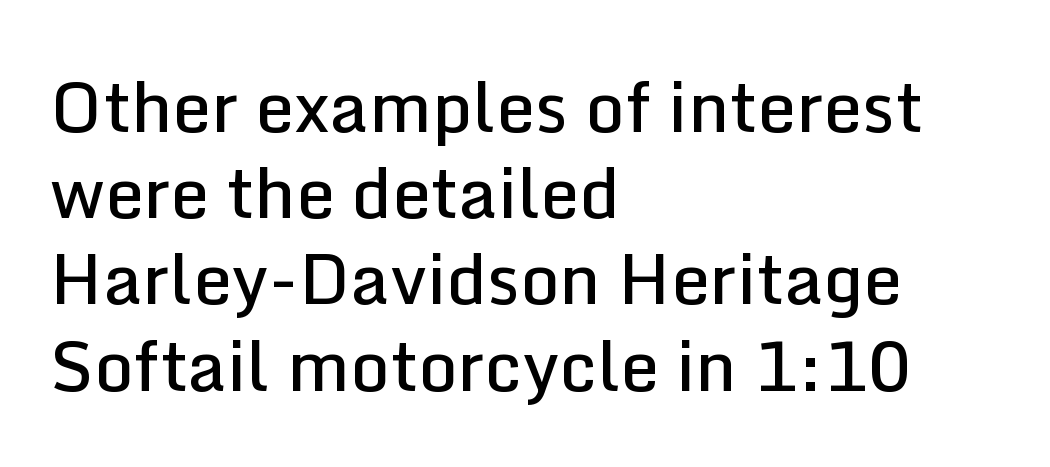
Q: Is the text bold? A: Semi-bold.
Q: Is the text italic (slanted)? A: No, it is upright.
Q: Is the typeface a serif or a sans-serif typeface? A: Sans-serif.
Q: Is the text underlined? A: No.
Q: How is the paragraph aligned? A: Left-aligned.
Q: Is the spacing between letters normal or unusually wide? A: Normal.
Q: Is the spacing between lines tight, normal or loose? A: Normal.
Q: Width (condensed, normal, or wide)? A: Normal.
Q: Stroke contrast? A: Low.
Q: x-height? A: Medium.
Q: Monospaced? A: No.
